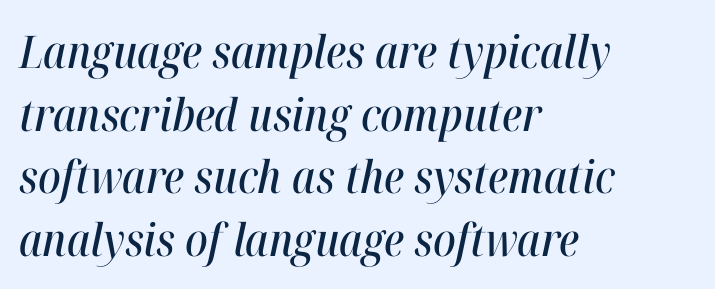
The image shows 45 px condensed type, italic (leaning right); set left-aligned, normal line spacing (1.39x), normal letter spacing, not underlined; high stroke contrast and a medium x-height.
